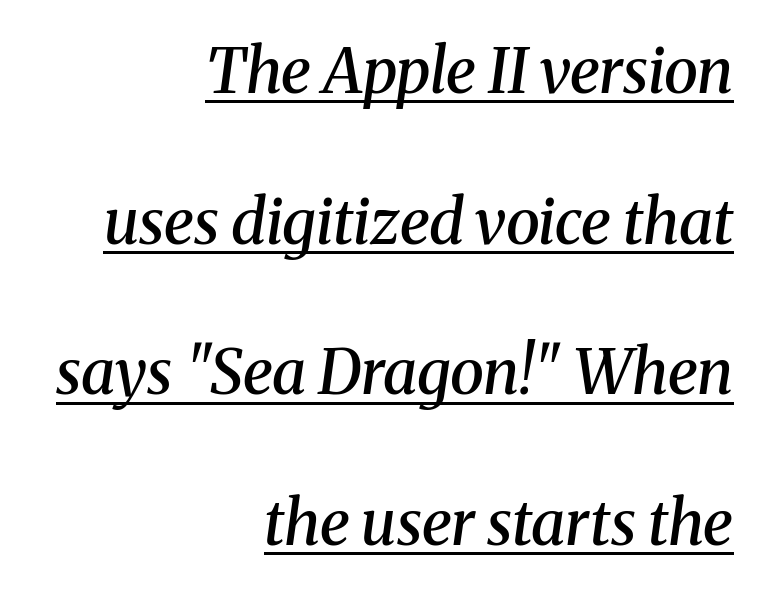
{"serif": "yes", "italic": "yes", "lean": "right", "slant_degrees": 8, "bold": "semi", "weight": "semibold", "width": "normal", "stroke_contrast": "medium", "x_height": "medium", "monospaced": "no", "underline": "yes", "align": "right", "line_spacing": "loose", "line_spacing_ratio": 2.43, "letter_spacing": "normal", "letter_spacing_em": 0.0, "glyph_px": 62}
